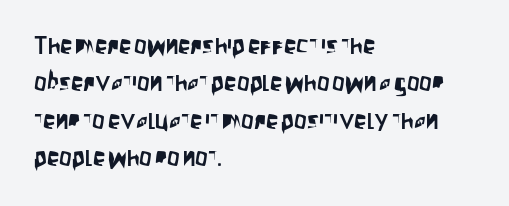
The image shows 25 px text type, upright; set left-aligned, normal line spacing (1.5x), normal letter spacing, not underlined.
